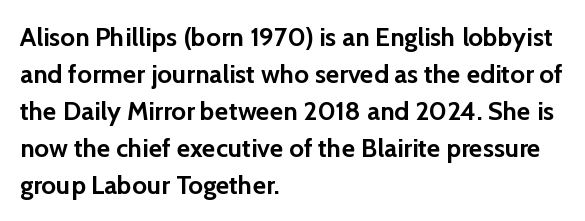
{"italic": "no", "bold": "yes", "underline": "no", "align": "left", "line_spacing": "normal", "line_spacing_ratio": 1.42, "letter_spacing": "normal", "letter_spacing_em": 0.0, "glyph_px": 26}
